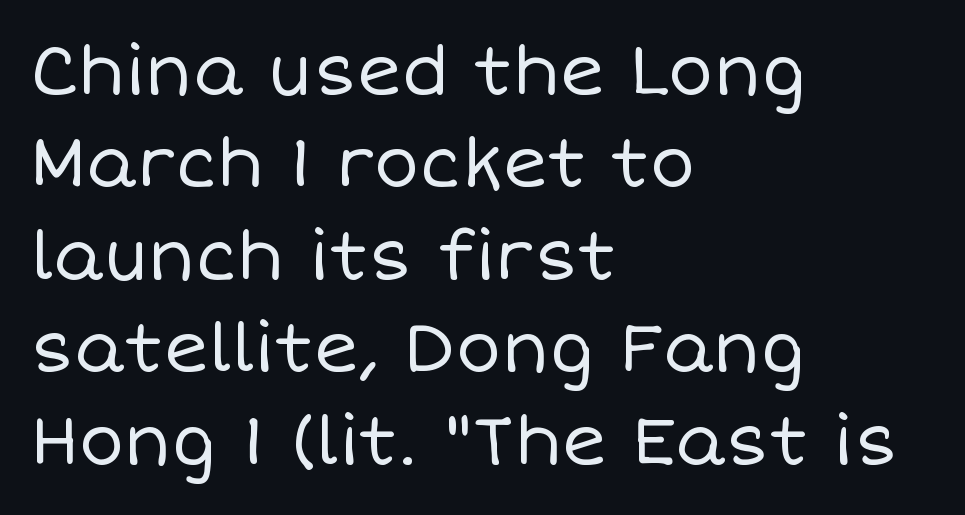
Q: Is the text bold? A: No.
Q: Is the text italic (slanted)? A: No, it is upright.
Q: Is the text underlined? A: No.
Q: How is the paragraph aligned? A: Left-aligned.
Q: Is the spacing between letters normal or unusually wide? A: Normal.
Q: Is the spacing between lines tight, normal or loose? A: Normal.
Q: Width (condensed, normal, or wide)? A: Normal.
Q: Stroke contrast? A: Low.
Q: x-height? A: Large.
Q: Monospaced? A: No.
